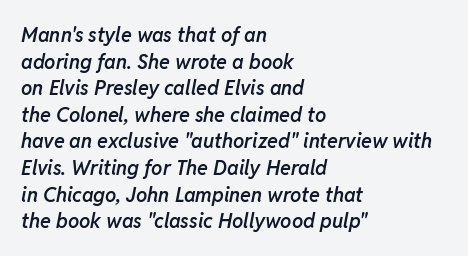
The image shows 20 px text type, italic (leaning right); set left-aligned, normal line spacing (1.33x), normal letter spacing, not underlined.
